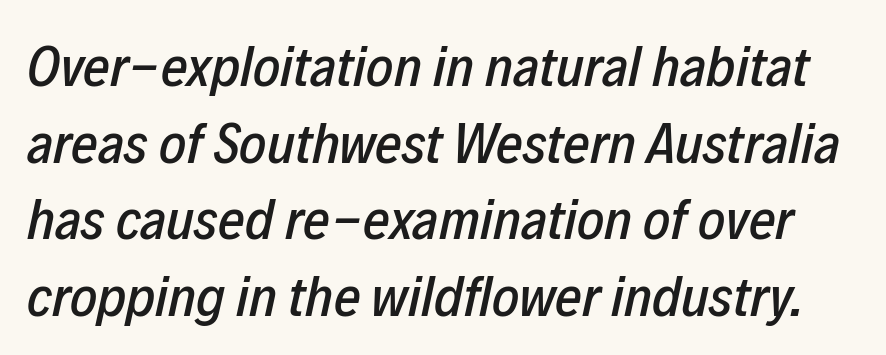
Q: Is the text italic (slanted)? A: Yes, it leans right by about 12 degrees.
Q: Is the text underlined? A: No.
Q: Is the spacing between letters normal or unusually wide? A: Normal.
Q: Is the spacing between lines tight, normal or loose? A: Normal.
Q: Width (condensed, normal, or wide)? A: Condensed.
Q: Stroke contrast? A: Low.
Q: x-height? A: Medium.
Q: Monospaced? A: No.
